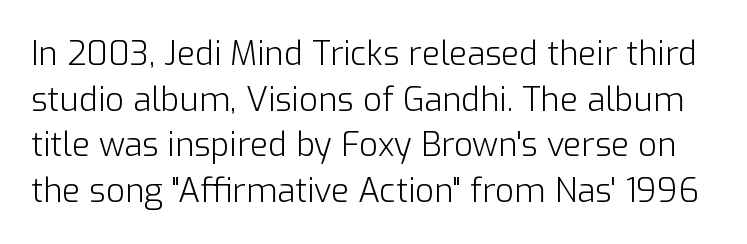
The image shows 33 px light sans-serif type, upright; set normal line spacing (1.38x), normal letter spacing, not underlined; low stroke contrast and a medium x-height.
